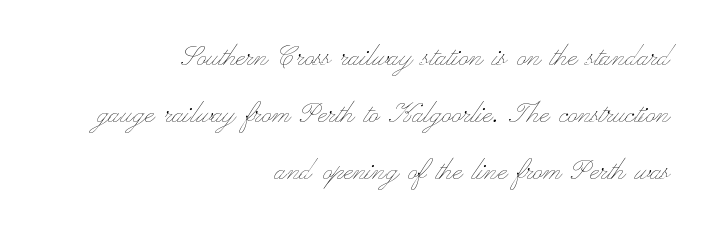
The image shows 34 px thin, wide type; set right-aligned, normal line spacing (1.68x), normal letter spacing, not underlined; low stroke contrast and a small x-height.
